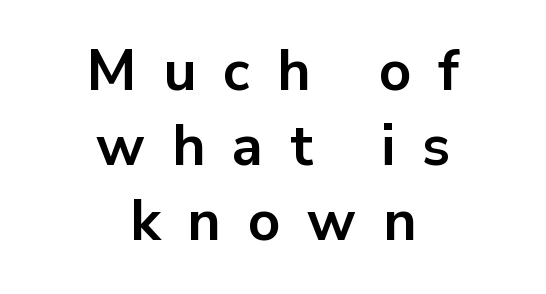
Clear beneath every line of the passage. The strokes are fattened all the way to bold. The line texture is sparse and dotted thanks to wide tracking. Is this a fixed-width face? No — the glyphs have proportional, varying widths. Casual observation: everything's sitting right in the middle.
